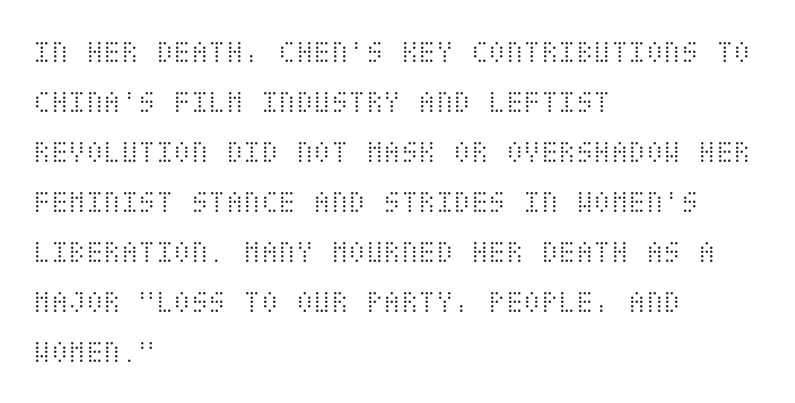
Q: Is the text bold? A: No.
Q: Is the text italic (slanted)? A: No, it is upright.
Q: Is the text underlined? A: No.
Q: How is the paragraph aligned? A: Left-aligned.
Q: Is the spacing between letters normal or unusually wide? A: Normal.
Q: Is the spacing between lines tight, normal or loose? A: Normal.
Q: Width (condensed, normal, or wide)? A: Condensed.
Q: Stroke contrast? A: Medium.
Q: x-height? A: Large.
